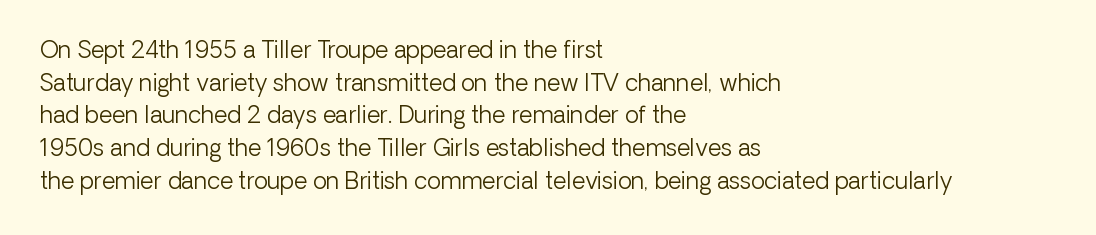
Characters follow at the spacing the type designer built in. The letterforms sit at book weight or below. Rendered with straight, roman letterforms. The rows are spaced the way most documents space them. The strip under each line holds only bare page.
